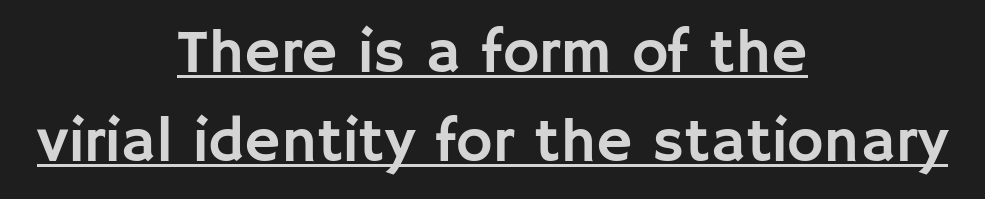
The leading is moderate, giving the passage an even texture. This is the regular roman posture of the typeface. These lines stack symmetrically, like a column narrowing and widening about its center. A typesetter would call this zero additional tracking. The words here are underlined.
